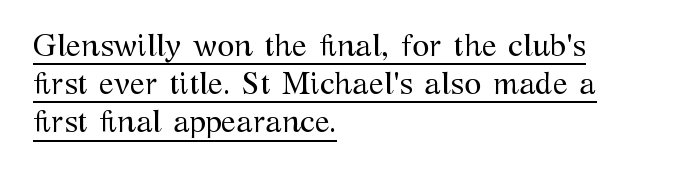
Are there feet on the stems? There are — it's a serif. Has an underline been added? It has. Caption: multi-line text, flush left, ragged right. On a weight scale, this lands at 450 or below.
